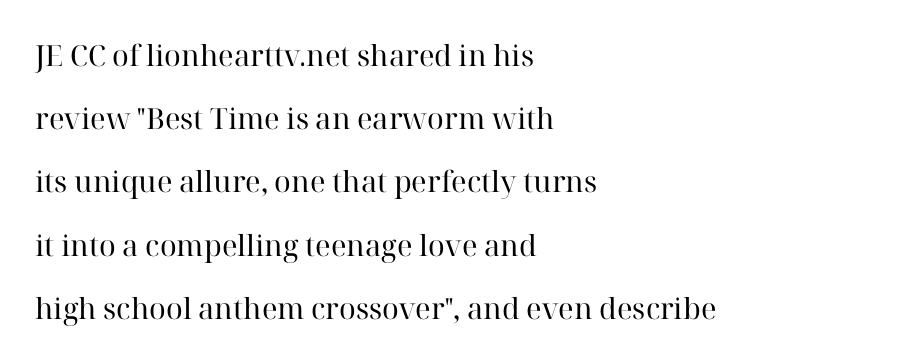
In terms of letterspacing, this is plain default setting. Is this a fixed-width face? No — the glyphs have proportional, varying widths. Stems here are at most as thick as an everyday book face. The text was rendered using a seriffed face with decorative stroke endings.
